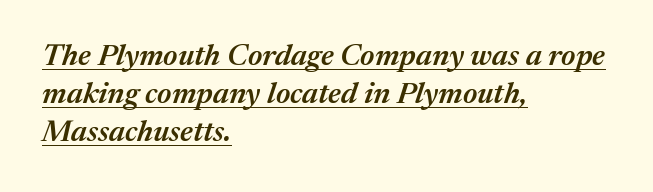
The image shows 30 px semibold type, italic (leaning right); set left-aligned, normal line spacing (1.27x), normal letter spacing, underlined; medium stroke contrast and a medium x-height.
